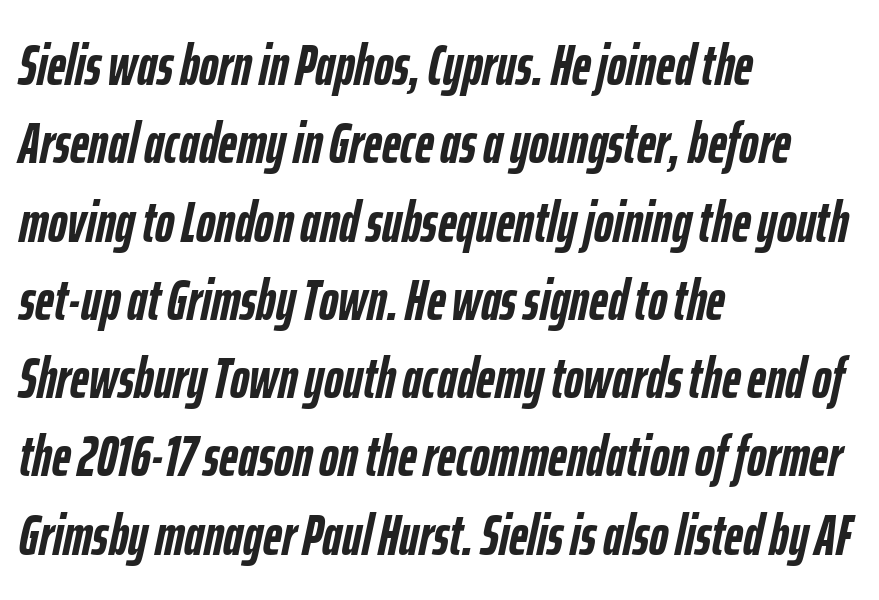
Q: Is the text bold? A: Yes.
Q: Is the text italic (slanted)? A: Yes, it leans right by about 12 degrees.
Q: Is the text underlined? A: No.
Q: How is the paragraph aligned? A: Left-aligned.
Q: Is the spacing between letters normal or unusually wide? A: Normal.
Q: Is the spacing between lines tight, normal or loose? A: Normal.
Q: Width (condensed, normal, or wide)? A: Condensed.
Q: Stroke contrast? A: Low.
Q: x-height? A: Medium.
Q: Monospaced? A: No.
